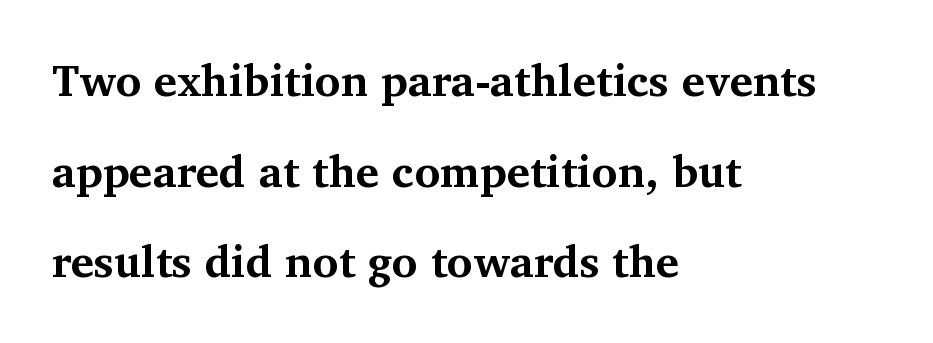
The passage is arranged the way most books set body copy — flush left. Just letters on the line, the space beneath them empty. Letterform terminals end in serifs throughout the passage. In terms of weight, the rendering is a true, heavy bold. Do the characters align in a grid? No, the font is proportional.
